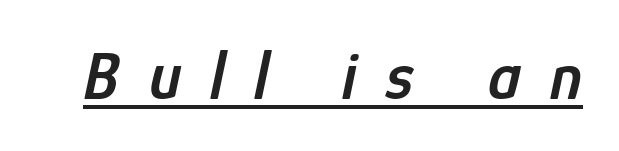
Q: Is the text bold? A: Semi-bold.
Q: Is the text italic (slanted)? A: Yes, it leans right by about 12 degrees.
Q: Is the text underlined? A: Yes.
Q: Is the spacing between letters normal or unusually wide? A: Unusually wide.
Q: Width (condensed, normal, or wide)? A: Condensed.
Q: Stroke contrast? A: Low.
Q: x-height? A: Medium.
Q: Monospaced? A: No.
